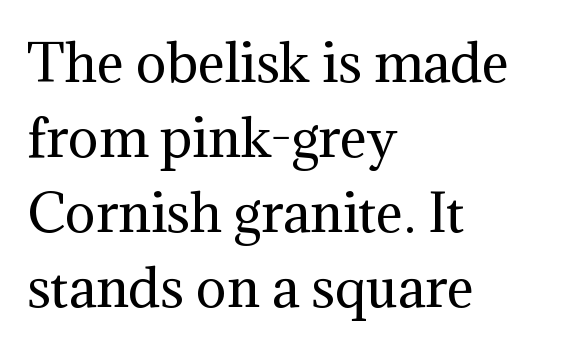
The image shows 51 px regular-weight serif type, upright; set left-aligned, normal line spacing (1.47x), normal letter spacing, not underlined; medium stroke contrast and a medium x-height.
